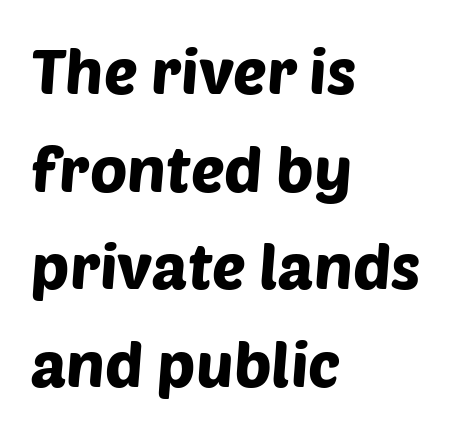
Q: Is the typeface a serif or a sans-serif typeface? A: Sans-serif.
Q: Is the text underlined? A: No.
Q: How is the paragraph aligned? A: Left-aligned.
Q: Is the spacing between letters normal or unusually wide? A: Normal.
Q: Is the spacing between lines tight, normal or loose? A: Normal.
Q: Width (condensed, normal, or wide)? A: Normal.
Q: Stroke contrast? A: Low.
Q: x-height? A: Large.
Q: Monospaced? A: No.
